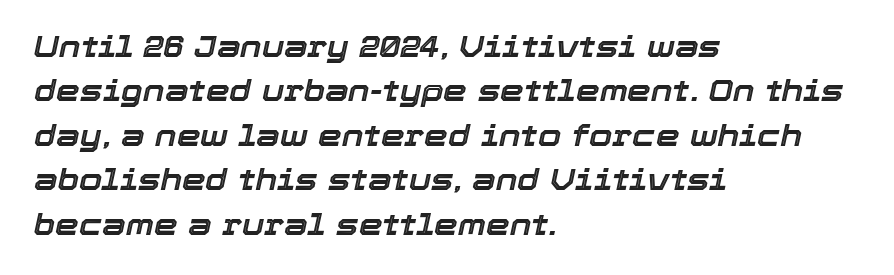
The image shows 30 px text type, italic (leaning right); set left-aligned, normal line spacing (1.48x), normal letter spacing, not underlined; a medium x-height.
